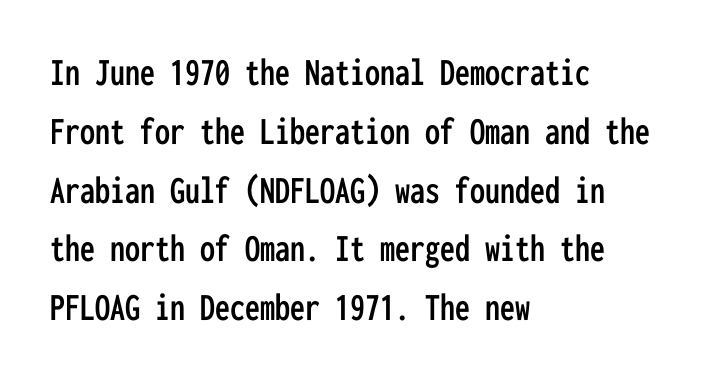
The image shows 40 px condensed sans-serif type, upright, monospaced; set left-aligned, normal line spacing (1.47x), normal letter spacing, not underlined; low stroke contrast and a medium x-height.
